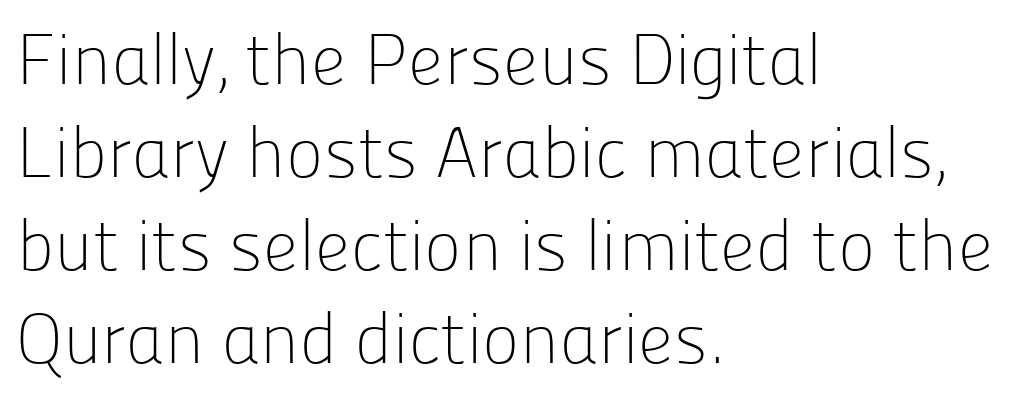
{"serif": "no", "italic": "no", "bold": "no", "weight": "light", "width": "normal", "stroke_contrast": "low", "x_height": "medium", "monospaced": "no", "underline": "no", "align": "left", "line_spacing": "normal", "line_spacing_ratio": 1.31, "letter_spacing": "normal", "letter_spacing_em": 0.0, "glyph_px": 71}
